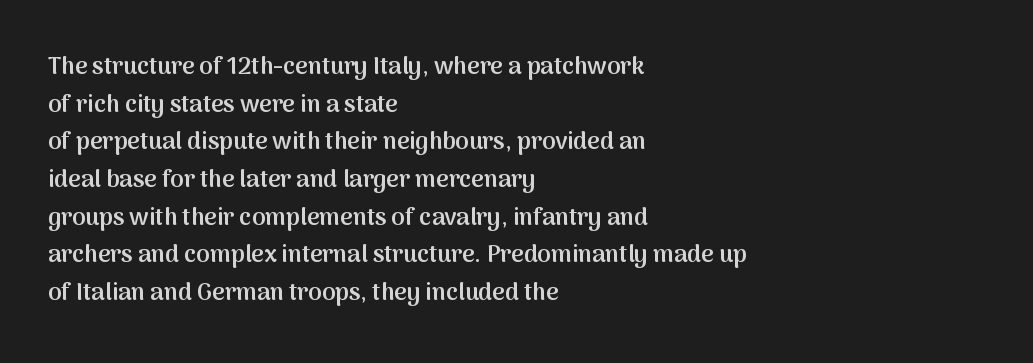
Q: Is the text bold? A: Semi-bold.
Q: Is the text italic (slanted)? A: No, it is upright.
Q: Is the text underlined? A: No.
Q: How is the paragraph aligned? A: Left-aligned.
Q: Is the spacing between letters normal or unusually wide? A: Normal.
Q: Is the spacing between lines tight, normal or loose? A: Normal.
